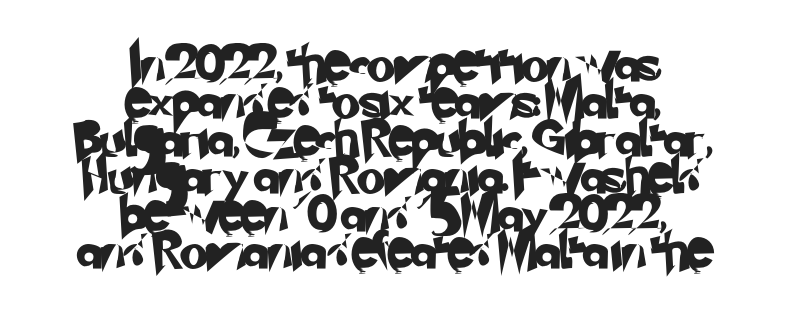
{"serif": "no", "width": "normal", "stroke_contrast": "low", "x_height": "small", "monospaced": "no", "underline": "no", "align": "center", "line_spacing": "tight", "line_spacing_ratio": 1.04, "letter_spacing": "normal", "letter_spacing_em": 0.0, "glyph_px": 36}
